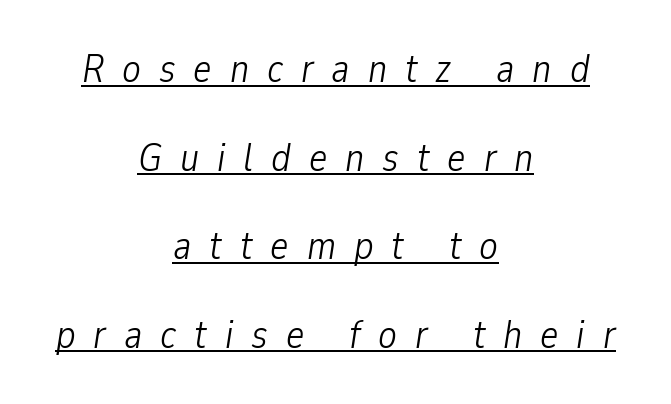
Q: Is the text bold? A: No.
Q: Is the text italic (slanted)? A: Yes, it leans right by about 9 degrees.
Q: Is the text underlined? A: Yes.
Q: How is the paragraph aligned? A: Centered.
Q: Is the spacing between letters normal or unusually wide? A: Unusually wide.
Q: Is the spacing between lines tight, normal or loose? A: Loose.
Q: Width (condensed, normal, or wide)? A: Condensed.
Q: Stroke contrast? A: Low.
Q: x-height? A: Medium.
Q: Monospaced? A: No.
